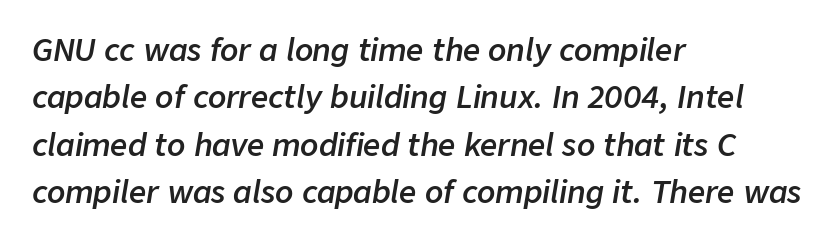
{"italic": "yes", "lean": "right", "slant_degrees": 9, "bold": "semi", "weight": "semibold", "width": "normal", "stroke_contrast": "low", "x_height": "medium", "monospaced": "no", "underline": "no", "align": "left", "line_spacing": "normal", "line_spacing_ratio": 1.58, "letter_spacing": "normal", "letter_spacing_em": 0.0, "glyph_px": 30}
